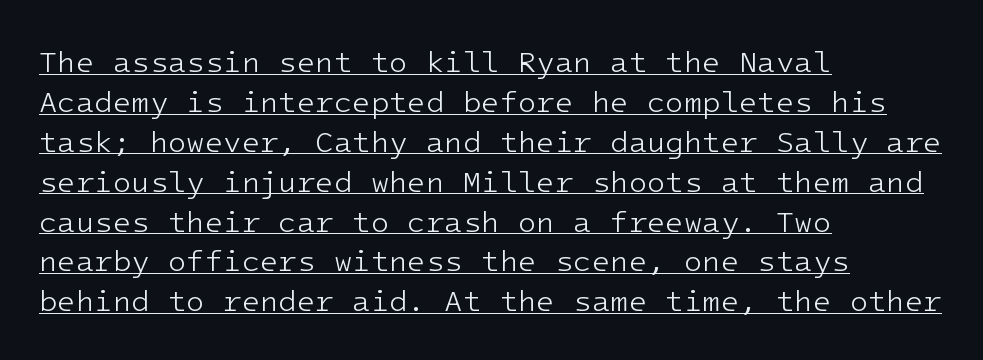
The letters stand straight up with perfectly vertical stems. The weight would be labelled regular, book, light, or lighter still. The passage shown is typeset with a sans-serif family. Each new line begins a customary step beneath the previous one. Compared with undecorated copy, this sample adds a rule below the words.
